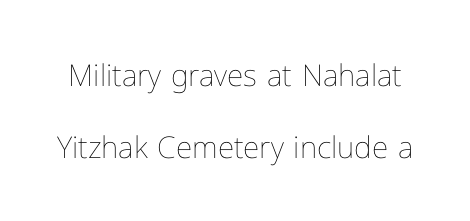
Has an underline been added? It has not. Is the type heavy? It reads as light-to-regular instead. The space between consecutive lines is lavish. The type is set solid horizontally, with unmodified tracking.
